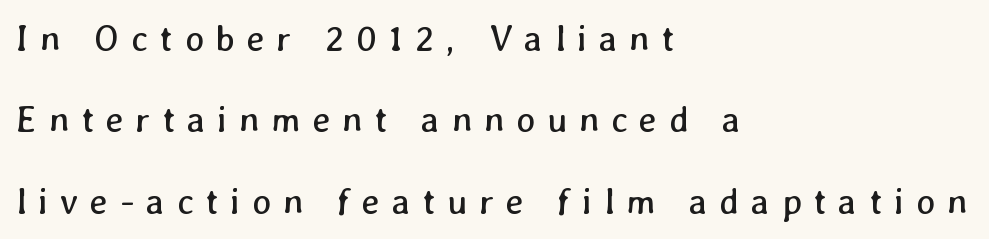
{"bold": "no", "weight": "regular", "width": "normal", "stroke_contrast": "low", "x_height": "medium", "monospaced": "no", "underline": "no", "align": "left", "line_spacing": "loose", "line_spacing_ratio": 2.26, "letter_spacing": "wide", "letter_spacing_em": 0.33, "glyph_px": 36}
